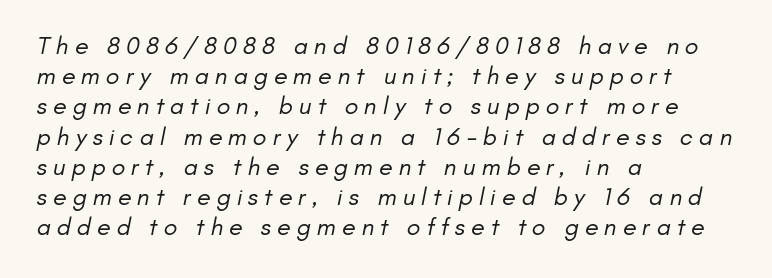
{"bold": "no", "underline": "no", "align": "left", "line_spacing_ratio": 1.21, "letter_spacing": "wide", "letter_spacing_em": 0.24, "glyph_px": 25}
